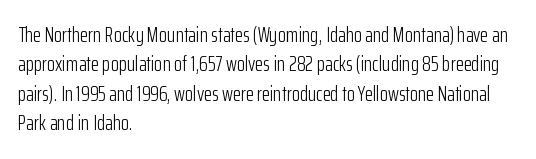
A clean baseline with only descenders dipping below it. If you drew a line through each stem, it would be perfectly vertical. Honestly, the row spacing looks completely unremarkable. Is this a heavy cut? Hardly; it is regular or lighter.
